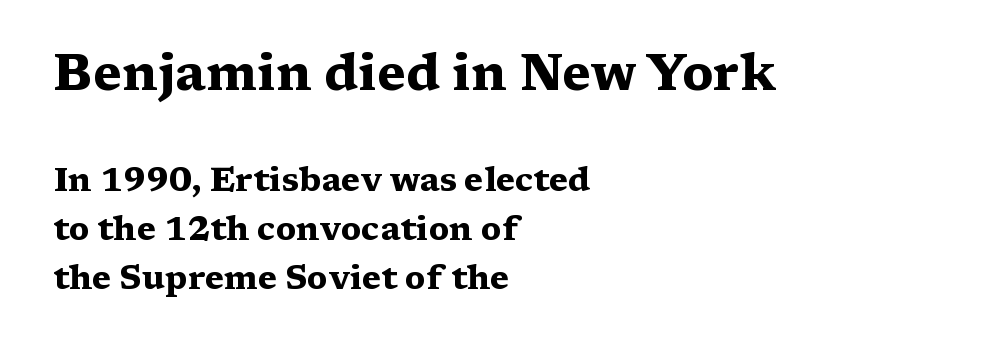
{"serif": "yes", "italic": "no", "bold": "yes", "weight": "heavy", "width": "wide", "stroke_contrast": "medium", "x_height": "medium", "monospaced": "no", "underline": "no", "align": "left", "line_spacing": "normal", "line_spacing_ratio": 1.47, "letter_spacing": "normal", "letter_spacing_em": 0.0, "larger_block": "first", "size_ratio": 1.52, "glyph_px": 50}
